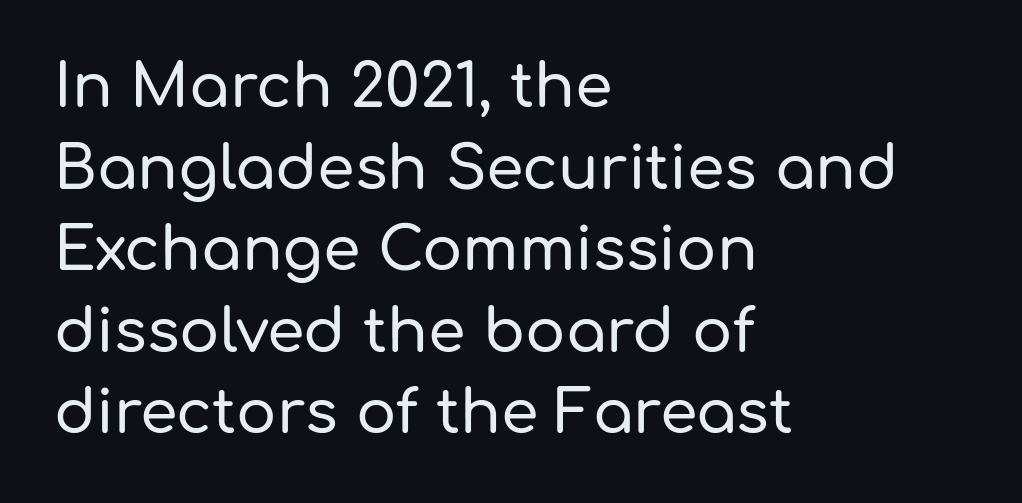
Q: Is the text italic (slanted)? A: No, it is upright.
Q: Is the typeface a serif or a sans-serif typeface? A: Sans-serif.
Q: Is the text underlined? A: No.
Q: How is the paragraph aligned? A: Left-aligned.
Q: Is the spacing between letters normal or unusually wide? A: Normal.
Q: Is the spacing between lines tight, normal or loose? A: Normal.
Q: Width (condensed, normal, or wide)? A: Normal.
Q: Stroke contrast? A: Low.
Q: x-height? A: Medium.
Q: Monospaced? A: No.
